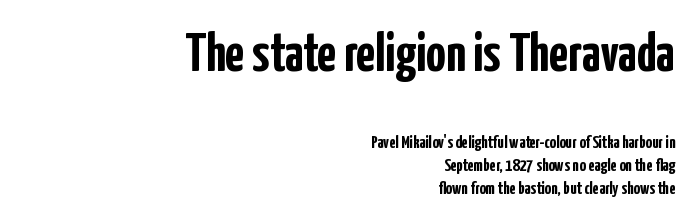
Q: Is the text bold? A: Yes.
Q: Is the text italic (slanted)? A: No, it is upright.
Q: Is the typeface a serif or a sans-serif typeface? A: Sans-serif.
Q: Is the text underlined? A: No.
Q: How is the paragraph aligned? A: Right-aligned.
Q: Is the spacing between letters normal or unusually wide? A: Normal.
Q: Is the spacing between lines tight, normal or loose? A: Normal.
Q: Which block of text is set in a larger size, the first (top) or the second (bottom)? A: The first (top) one.
Q: Width (condensed, normal, or wide)? A: Condensed.
Q: Stroke contrast? A: Low.
Q: x-height? A: Medium.
Q: Monospaced? A: No.
